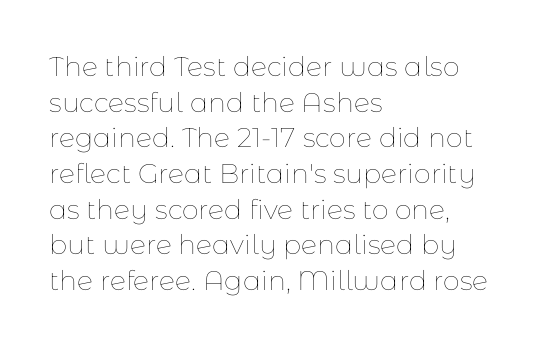
The image shows 27 px text type, upright; set left-aligned, normal line spacing (1.32x), normal letter spacing, not underlined.
